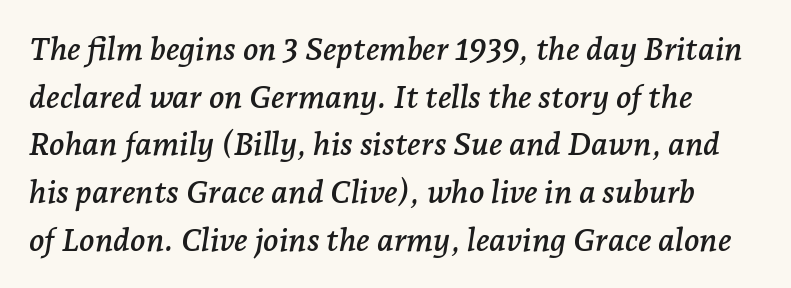
What's the leading like? Ordinary, nothing unusual. A typesetter would mark this as italic. Looks like regular typesetting: each glyph gets only the width it needs. You can tell from the footed stems that serif type was used. Descender tails drop into unmarked territory. The letters sit at their default tracking, neither squeezed nor spread.
